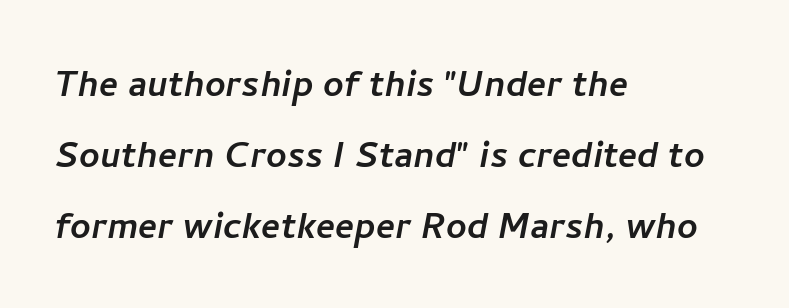
The image shows 45 px sans-serif type; set left-aligned, normal line spacing (1.58x), normal letter spacing, not underlined; low stroke contrast and a medium x-height.
